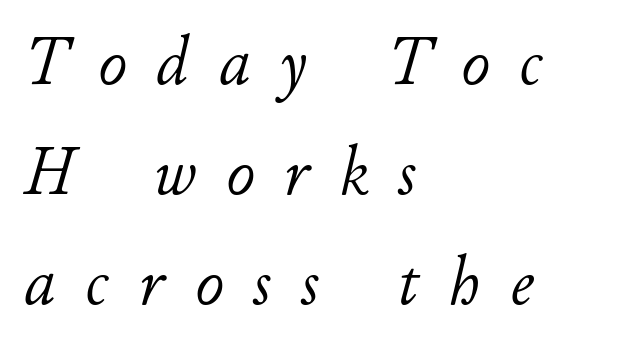
{"italic": "yes", "lean": "right", "slant_degrees": 11, "bold": "no", "weight": "light", "width": "normal", "stroke_contrast": "low", "x_height": "small", "monospaced": "no", "underline": "no", "align": "left", "line_spacing": "normal", "line_spacing_ratio": 1.57, "letter_spacing": "wide", "letter_spacing_em": 0.43, "glyph_px": 70}
